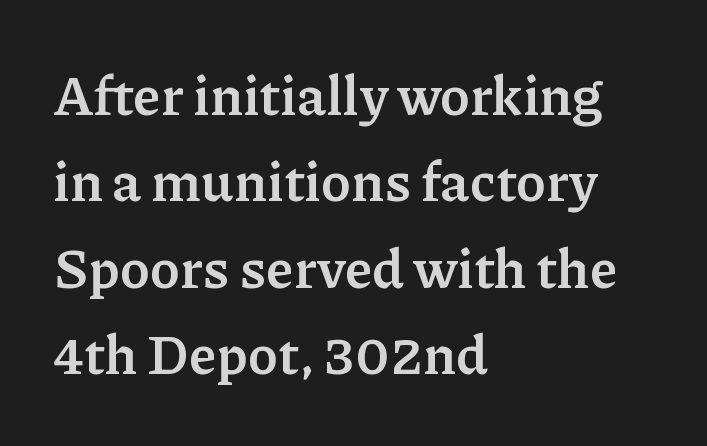
It's the straight-up-and-down kind of type. Nobody touched the tracking dial on this one. Leftover space on each line is placed entirely after the last word. These lines are composed in type with serifs. Letters rest on an invisible, unmarked baseline. The block of text has a typical density, with ordinary space between rows.
